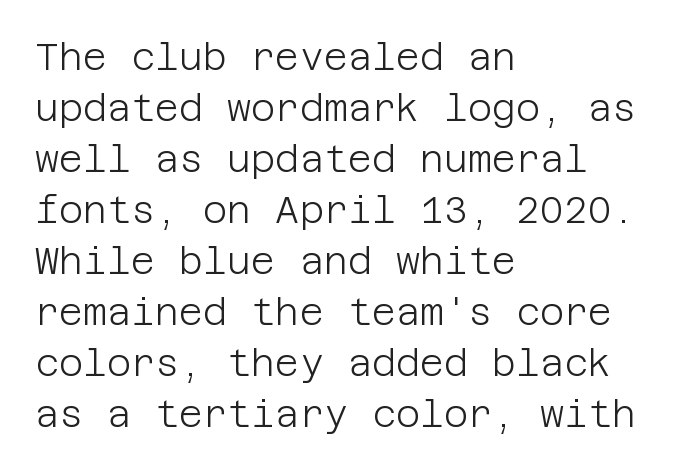
Unmarked baselines from the first word to the last. Baseline-to-baseline distance is the conventional proportion of letter height. Serif or sans? Sans — the stroke terminals are bare. Heft: none added — not bold. Words appear dense and cohesive because spacing is normal.
